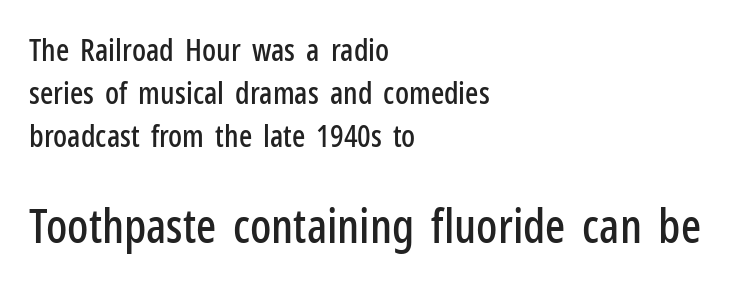
Compared with typical paragraphs, the rows here are spaced about the same. Check where the strokes stop: nothing finishes them off — pure sans. No extra tracking has been applied to these lines. Style check: upright. Descenders are the only things crossing below the line.
